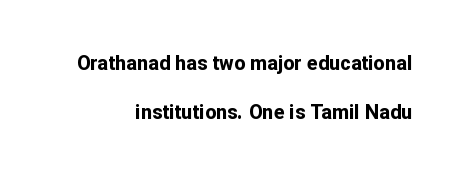
{"italic": "no", "bold": "yes", "underline": "no", "align": "right", "line_spacing": "loose", "line_spacing_ratio": 2.47, "letter_spacing": "normal", "letter_spacing_em": 0.0, "glyph_px": 20}
